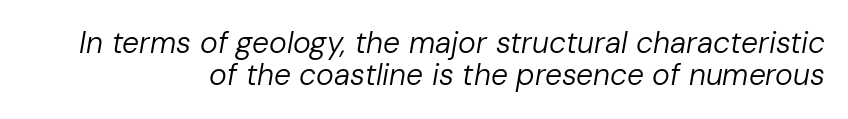
Has an underline been added? It has not. Each stroke keeps to a modest, everyday thickness or less. Caption: multi-line text, flush right, ragged left. Character widths vary here, with narrow letters taking less room than wide ones. What stands out about the letter spacing? Nothing — it is the standard amount. The lines are packed closely together with very little leading.
